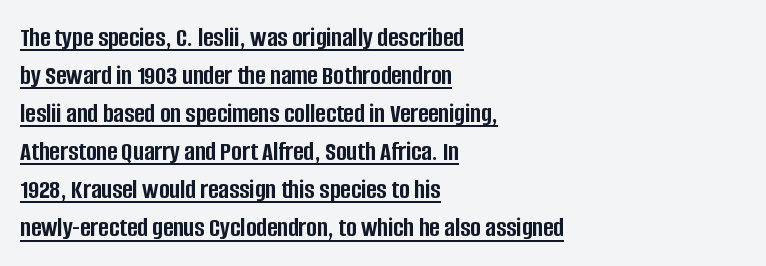
The letters stand upright; this is a roman face. Strong, thick strokes mark this as bold type. Reading down the column, the eye jumps a familiar distance to each next line. The glyphs are accompanied by a horizontal stroke just below them. Letterform terminals end flat and unadorned throughout the passage. Line starts are locked; line ends wander.
